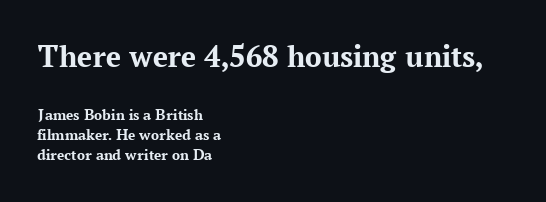
The image shows 33 px bold serif type, upright; set left-aligned, normal line spacing (1.26x), normal letter spacing, not underlined; the first (top) block is 2.06x larger; medium stroke contrast and a medium x-height.
